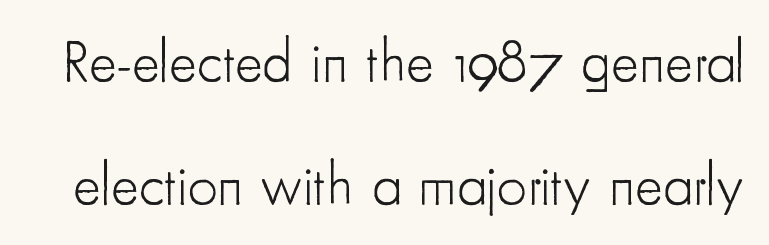
{"serif": "no", "italic": "no", "bold": "no", "weight": "light", "width": "condensed", "stroke_contrast": "low", "x_height": "small", "monospaced": "no", "underline": "no", "line_spacing": "loose", "line_spacing_ratio": 2.08, "letter_spacing": "normal", "letter_spacing_em": 0.0, "glyph_px": 59}
